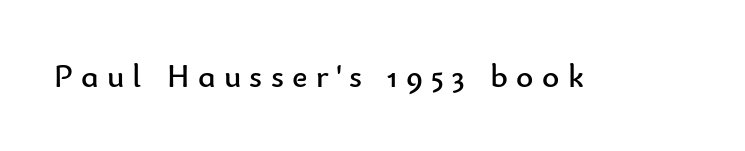
Q: Is the text bold? A: No.
Q: Is the text italic (slanted)? A: No, it is upright.
Q: Is the typeface a serif or a sans-serif typeface? A: Sans-serif.
Q: Is the text underlined? A: No.
Q: Is the spacing between letters normal or unusually wide? A: Unusually wide.
Q: Width (condensed, normal, or wide)? A: Normal.
Q: Stroke contrast? A: Low.
Q: x-height? A: Small.
Q: Monospaced? A: No.
